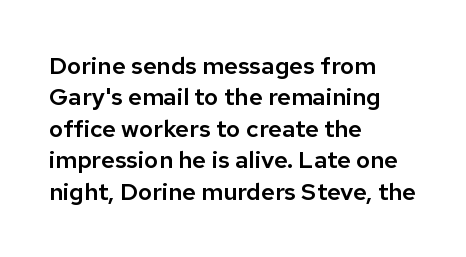
The image shows 24 px text type, upright; set left-aligned, normal line spacing (1.31x), normal letter spacing, not underlined.
